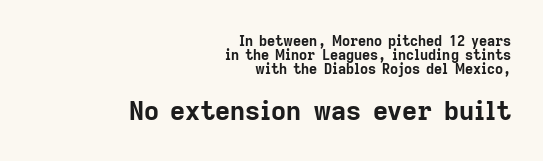
This sample trades vertical openness for compactness between lines. The horizontal fit of the characters is conventional and even. These lines carry a lot of weight — the face is fully bold. The passage is arranged like a letterhead date or caption credit — flush right.
